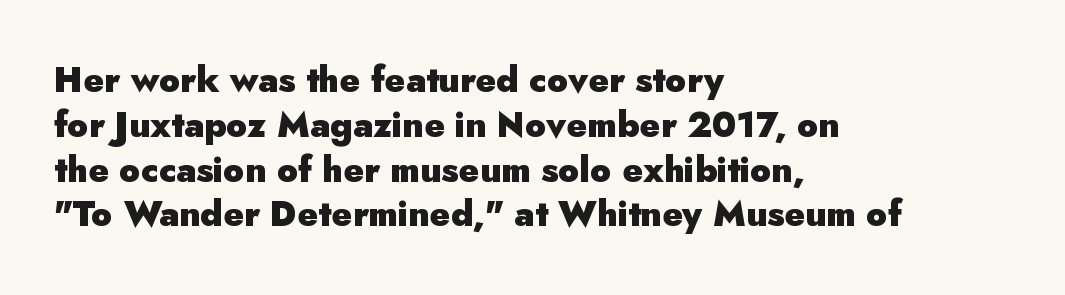
Q: Is the text bold? A: Yes.
Q: Is the text italic (slanted)? A: No, it is upright.
Q: Is the typeface a serif or a sans-serif typeface? A: Sans-serif.
Q: Is the text underlined? A: No.
Q: How is the paragraph aligned? A: Left-aligned.
Q: Is the spacing between letters normal or unusually wide? A: Normal.
Q: Is the spacing between lines tight, normal or loose? A: Normal.
Q: Width (condensed, normal, or wide)? A: Normal.
Q: Stroke contrast? A: Low.
Q: x-height? A: Small.
Q: Monospaced? A: No.
